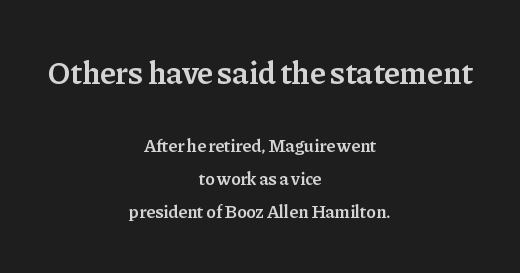
The letters stand upright; this is a roman face. Think of a printed novel: that variable character pitch is what you see here. Size hierarchy here favors the leading block over the trailing one. This is serif lettering, the kind often seen in printed books. This rendering leaves character spacing at its baseline value.
